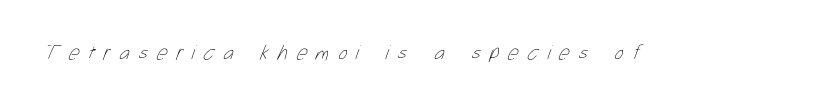
This rendering widens character spacing well past its baseline value. The glyphs are unaccompanied by any horizontal stroke below them. Caption: face not bold, strokes unweighted.
